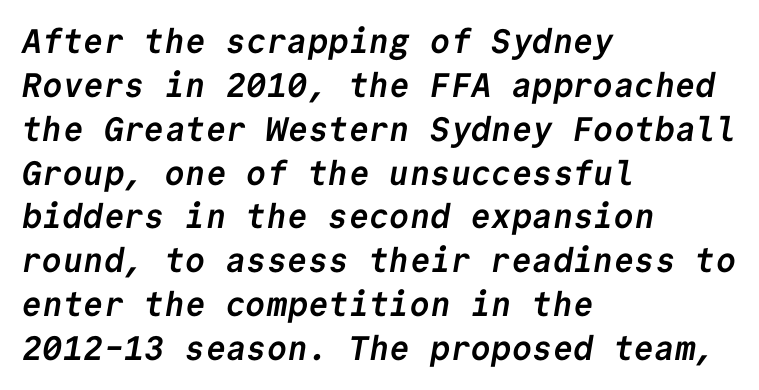
The typesetter chose a ragged-right arrangement here. Look at the tracking — it's just the regular setting, nothing added. The glyphs in this specimen are sans serif. These lines are rendered in a fixed-pitch font.
